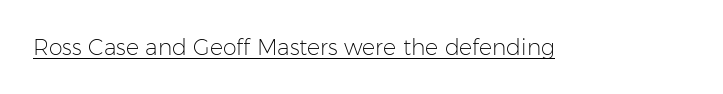
Q: Is the text bold? A: No.
Q: Is the text italic (slanted)? A: No, it is upright.
Q: Is the text underlined? A: Yes.
Q: Is the spacing between letters normal or unusually wide? A: Normal.
